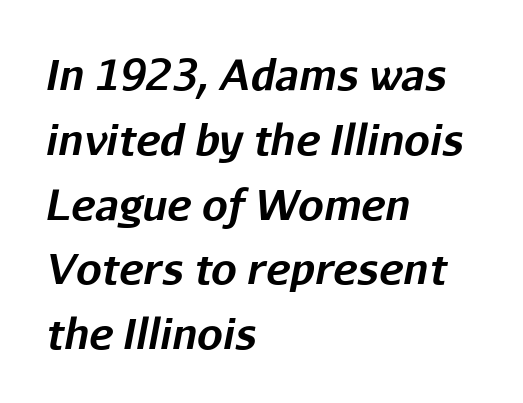
Looks like regular typesetting: each glyph gets only the width it needs. This sample keeps an unexceptional amount of space between lines. Each line starts at the same left margin while the right side varies. The type is set solid horizontally, with unmodified tracking.
